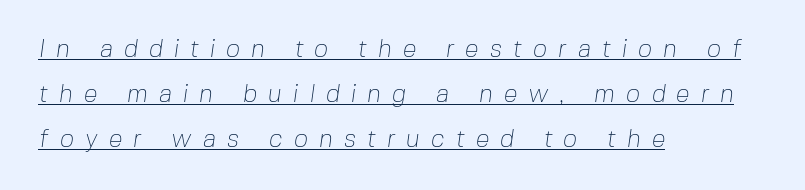
The string is rendered with underlining switched on. Caption: expanded tracking, letters set apart. Unbolded letterforms with no extra heft. Typeset ragged right — the left edge is the straight one.
